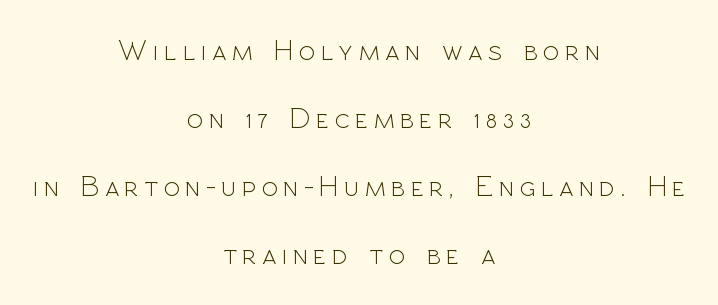
The image shows 30 px light sans-serif type, upright; set centered, loose line spacing (2.27x), not underlined; a medium x-height.
